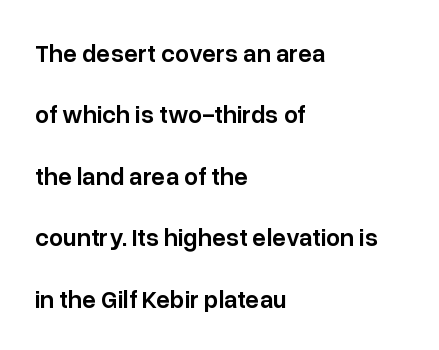
{"italic": "no", "bold": "semi", "underline": "no", "align": "left", "line_spacing": "loose", "line_spacing_ratio": 2.46, "letter_spacing": "normal", "letter_spacing_em": 0.0, "glyph_px": 25}
